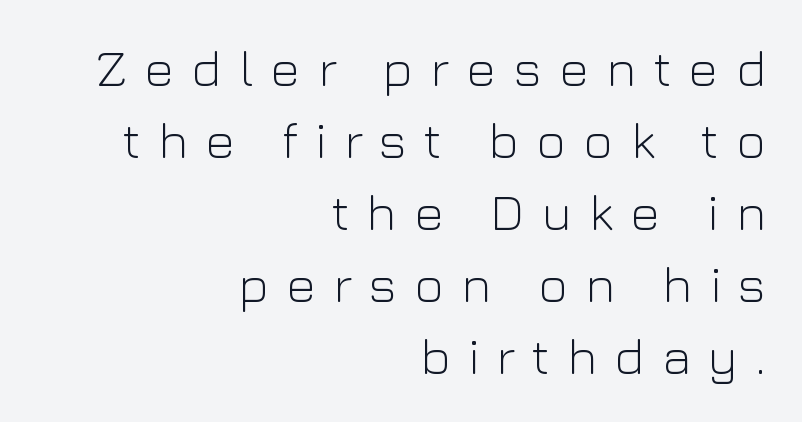
A typesetter would call this leading conventional body-copy spacing. Italic: no, the glyphs are upright roman. The rendering uses natural spacing where letterforms have individual widths. Short and long lines alike share a common ending point at right.
